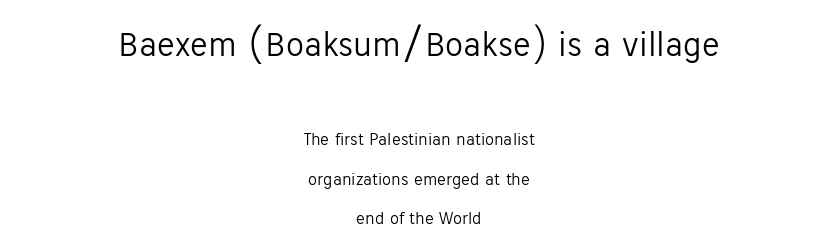
Q: Is the text bold? A: No.
Q: Is the text italic (slanted)? A: No, it is upright.
Q: Is the typeface a serif or a sans-serif typeface? A: Sans-serif.
Q: Is the text underlined? A: No.
Q: How is the paragraph aligned? A: Centered.
Q: Is the spacing between letters normal or unusually wide? A: Normal.
Q: Is the spacing between lines tight, normal or loose? A: Loose.
Q: Which block of text is set in a larger size, the first (top) or the second (bottom)? A: The first (top) one.
Q: Width (condensed, normal, or wide)? A: Normal.
Q: Stroke contrast? A: Low.
Q: x-height? A: Medium.
Q: Monospaced? A: No.
